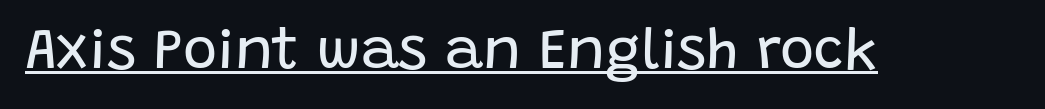
Honestly, the letter spacing is just normal — you wouldn't notice it. Caption: lettering with a line underneath. The passage shown is typed in a proportional face where columns would drift. The weight would be labelled regular, book, light, or lighter still.
